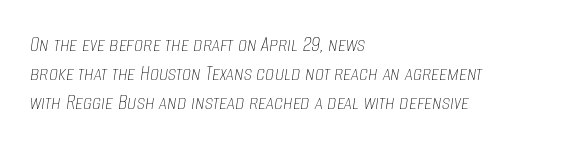
Baseline-to-baseline distance is the conventional proportion of letter height. The font sits on the lighter half of the weight spectrum, regular included. This sample is left-justified, so line endings fall wherever the words run out. You can tell it's italic because the verticals aren't actually vertical. Caption: standard tracking, unaltered. The area under the type is left untouched.
